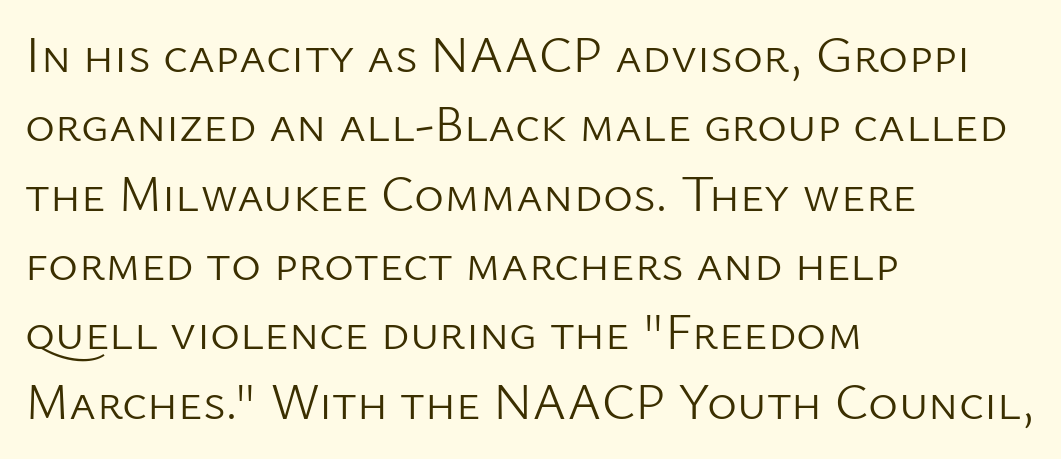
The setting favours the left margin, as ordinary paragraphs usually do. Here the designer chose a conventional face with non-uniform glyph widths. Anything drawn beneath the words? Only blank space. The typeface has the unassuming heft of standard copy or less.
